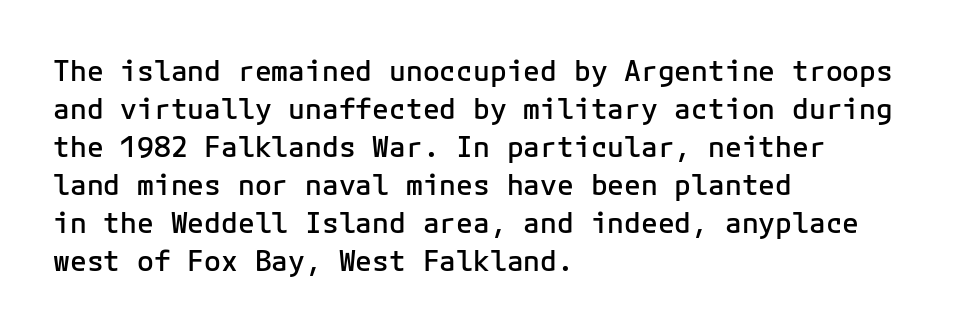
The image shows 28 px semibold sans-serif type, upright, monospaced; set left-aligned, normal line spacing (1.36x), normal letter spacing, not underlined; low stroke contrast and a medium x-height.
